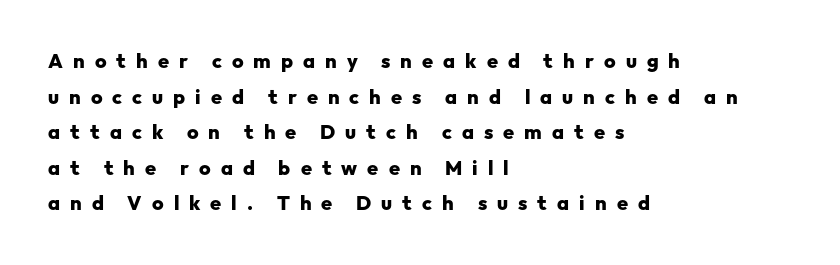
Q: Is the text bold? A: Yes.
Q: Is the text italic (slanted)? A: No, it is upright.
Q: Is the text underlined? A: No.
Q: How is the paragraph aligned? A: Left-aligned.
Q: Is the spacing between letters normal or unusually wide? A: Unusually wide.
